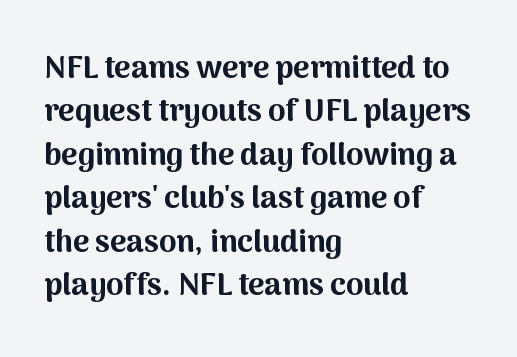
Character widths vary here, with narrow letters taking less room than wide ones. The sample has been set heavy, in full bold. Is this a sans? Yes — the strokes have no serifs. Where is the straight margin? On the left. The vertical gap from one line to the next is medium. There is no visible air inserted between adjacent glyphs.
